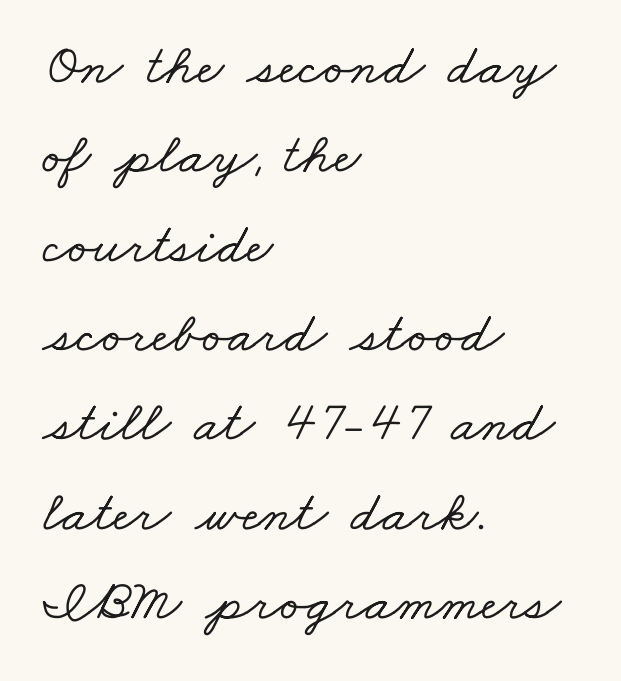
Students, observe: this is what conventionally led text looks like. Is this a fixed-width face? No — the glyphs have proportional, varying widths. If you drew a ruler down the left edge, every line would touch it. Observe the ordinary spacing: letters are neighbours, not strangers. Words float on clear page, feet unadorned.
